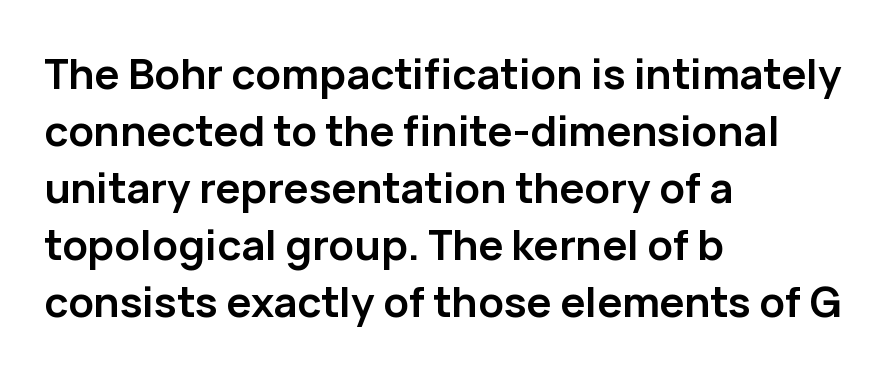
The image shows 42 px semibold sans-serif type, upright; set left-aligned, normal line spacing (1.36x), normal letter spacing, not underlined; low stroke contrast and a medium x-height.
